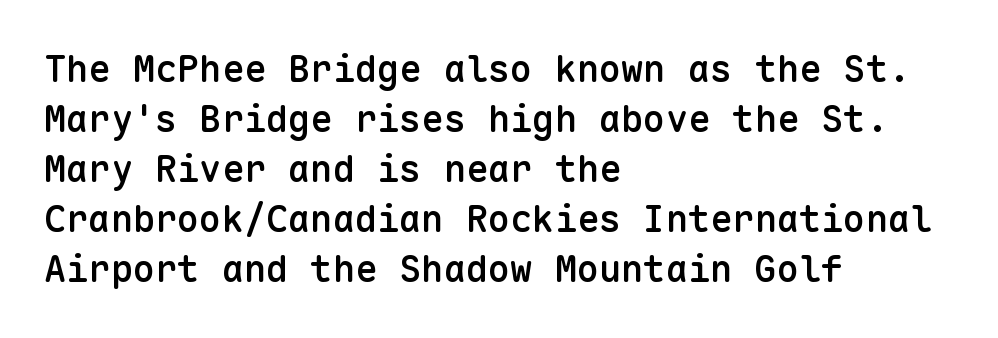
The image shows 37 px semibold sans-serif type, upright, monospaced; set left-aligned, normal line spacing (1.35x), normal letter spacing, not underlined; low stroke contrast and a medium x-height.
